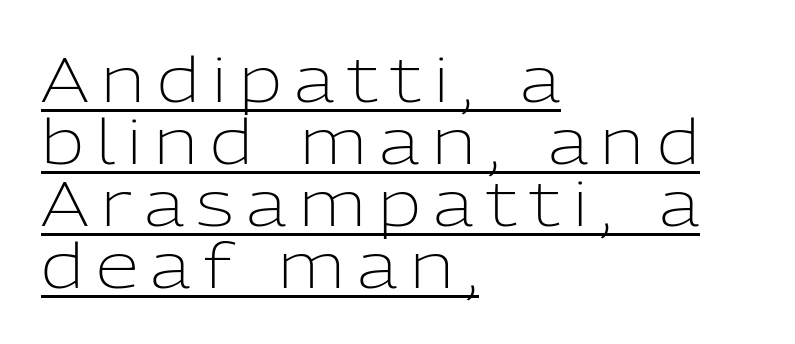
The image shows 62 px light sans-serif type, upright; set left-aligned, tight line spacing (1.0x), unusually wide letter spacing (+0.2 em), underlined; low stroke contrast and a medium x-height.
